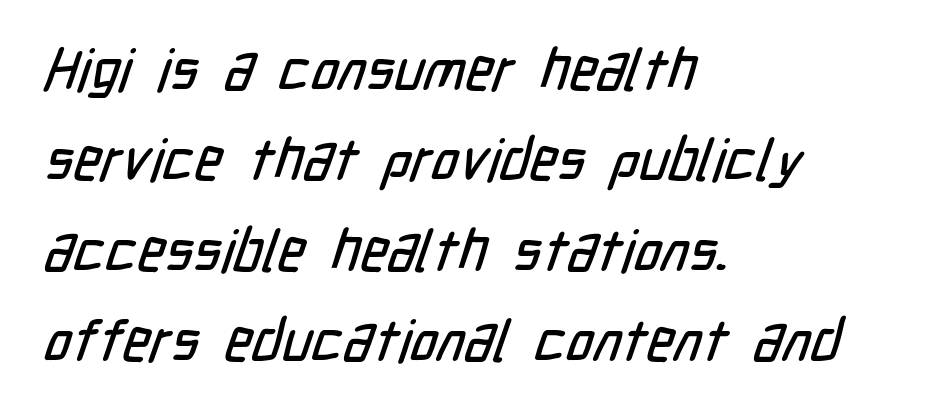
Tracking here is standard; glyphs follow each other at the usual distance. Proportional: the letters do not fall into vertical columns. Unlike a traditional serif, this face leaves its strokes unadorned. Just letters on the line, the space beneath them empty.
